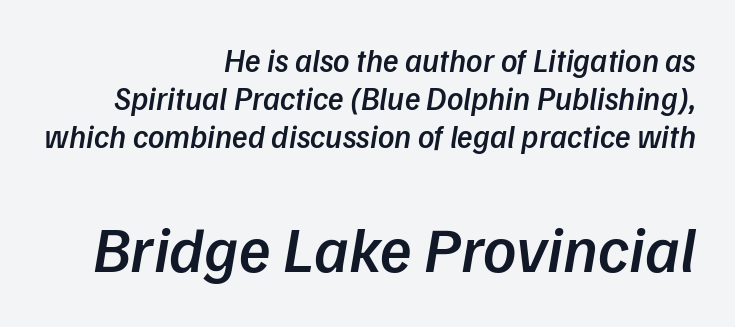
{"serif": "no", "bold": "semi", "weight": "semibold", "width": "normal", "stroke_contrast": "low", "x_height": "medium", "monospaced": "no", "underline": "no", "align": "right", "line_spacing_ratio": 1.19, "letter_spacing": "normal", "letter_spacing_em": 0.0, "larger_block": "second", "size_ratio": 2.03, "glyph_px": 65}
